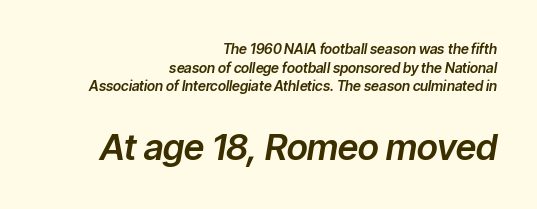
The image shows 36 px text type, italic (leaning right); set right-aligned, normal line spacing (1.33x), normal letter spacing, not underlined; the second (bottom) block is 2.57x larger; low stroke contrast and a medium x-height.
